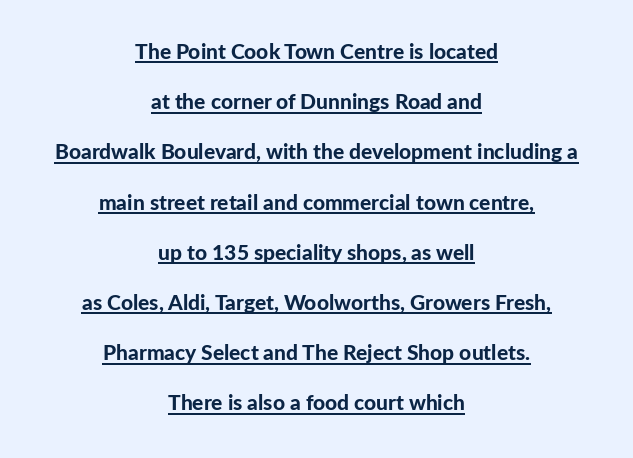
Q: Is the text bold? A: Yes.
Q: Is the text italic (slanted)? A: No, it is upright.
Q: Is the text underlined? A: Yes.
Q: How is the paragraph aligned? A: Centered.
Q: Is the spacing between letters normal or unusually wide? A: Normal.
Q: Is the spacing between lines tight, normal or loose? A: Loose.
